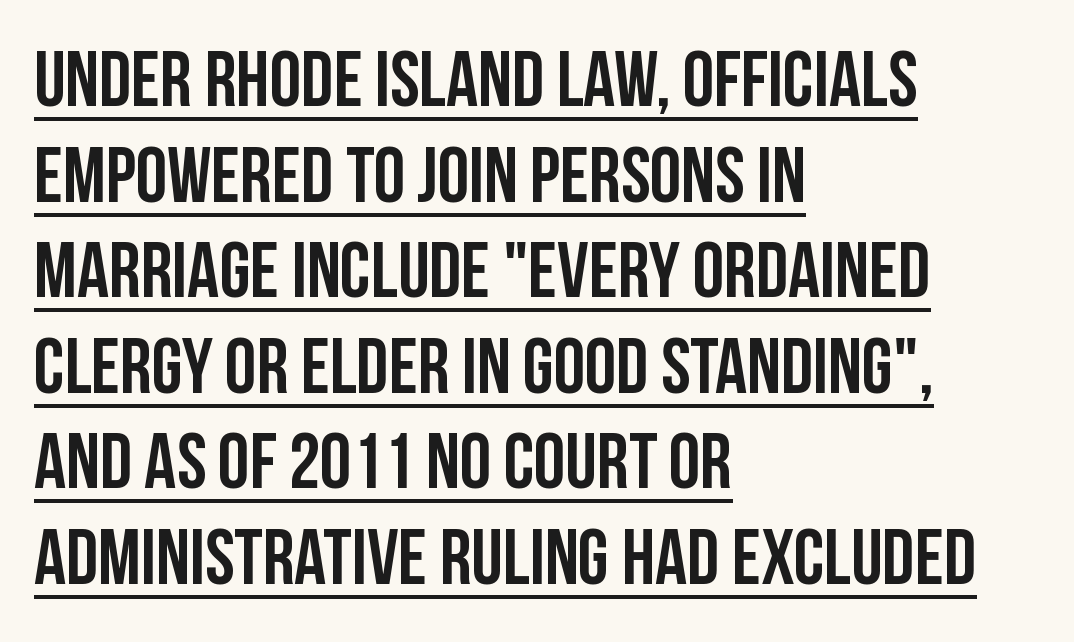
Caption: multi-line text, flush left, ragged right. The face used here is rendered with its standard letterfit. Unlike a traditional serif, this face leaves its strokes unadorned. This sample has the flowing, uneven cadence of proportional lettering.
